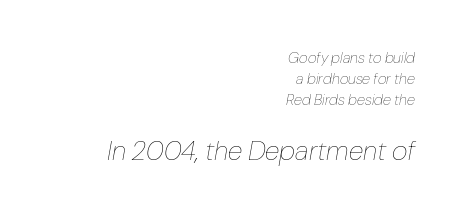
Q: Is the text bold? A: No.
Q: Is the text italic (slanted)? A: Yes, it leans right by about 10 degrees.
Q: Is the text underlined? A: No.
Q: How is the paragraph aligned? A: Right-aligned.
Q: Is the spacing between letters normal or unusually wide? A: Normal.
Q: Is the spacing between lines tight, normal or loose? A: Normal.
Q: Which block of text is set in a larger size, the first (top) or the second (bottom)? A: The second (bottom) one.
